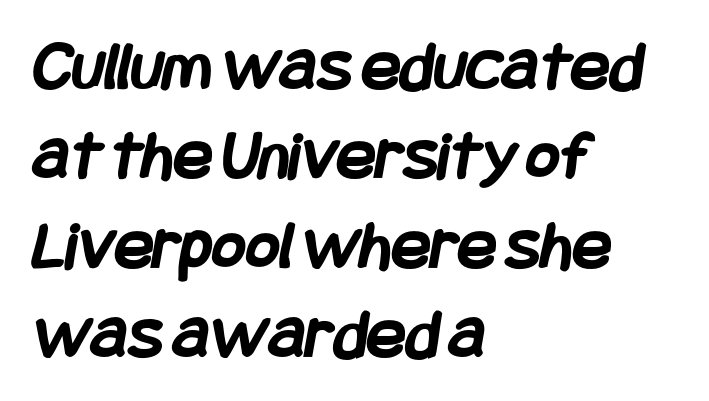
The image shows 72 px semibold, condensed sans-serif type; set left-aligned, line spacing 1.24x, normal letter spacing, not underlined; low stroke contrast and a large x-height.
